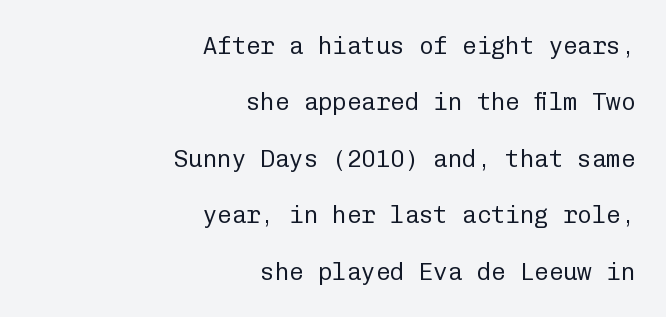
The strokes carry an ordinary text weight at most. Is there any slant? The stems are plumb. The face used here is rendered with its standard letterfit. A student would call this right alignment; a typographer would say flush right, rag left.
